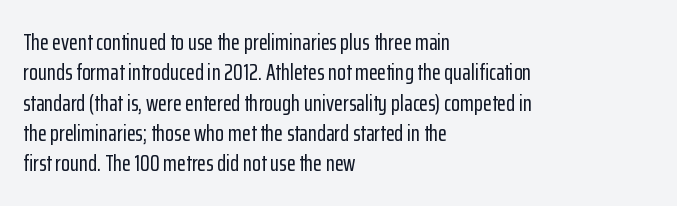
{"italic": "no", "underline": "no", "align": "left", "line_spacing": "normal", "line_spacing_ratio": 1.32, "letter_spacing": "normal", "letter_spacing_em": 0.0, "glyph_px": 23}
